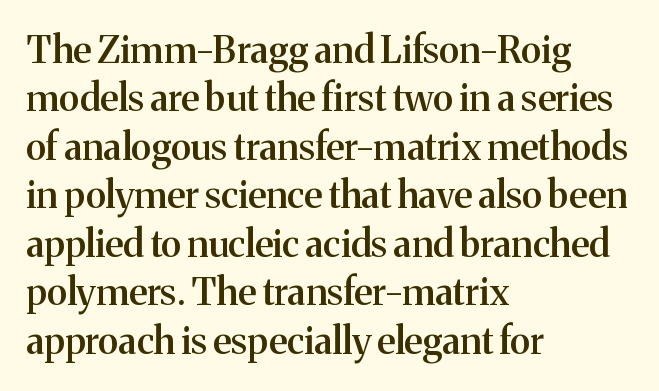
Casual observation: everything's shoved over to the left. Plain, unruled lines of type. Varying glyph widths throughout — classic text-font behaviour. The space between consecutive lines is moderate. Between one letter and the next there's only the usual sliver of space.
